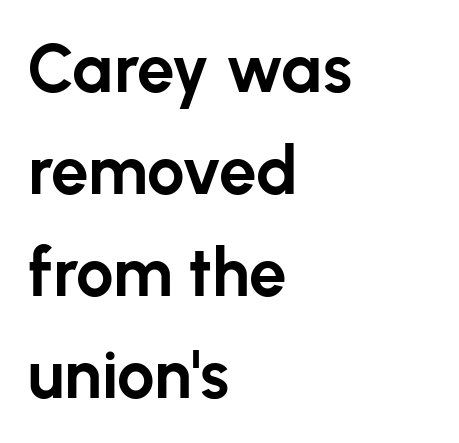
The image shows 67 px bold sans-serif type, upright; set left-aligned, normal line spacing (1.52x), normal letter spacing, not underlined; low stroke contrast and a medium x-height.
